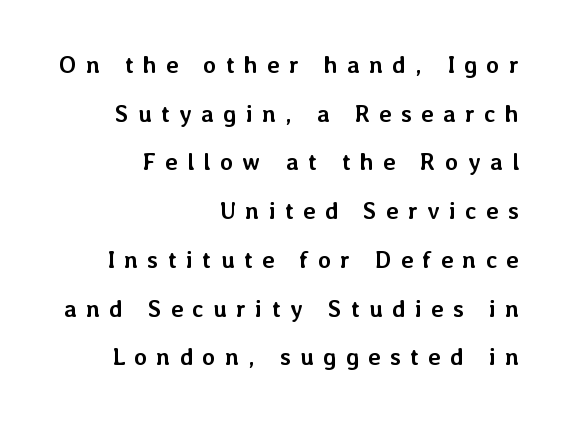
Q: Is the text bold? A: Yes.
Q: Is the text italic (slanted)? A: No, it is upright.
Q: Is the text underlined? A: No.
Q: How is the paragraph aligned? A: Right-aligned.
Q: Is the spacing between letters normal or unusually wide? A: Unusually wide.
Q: Is the spacing between lines tight, normal or loose? A: Loose.
